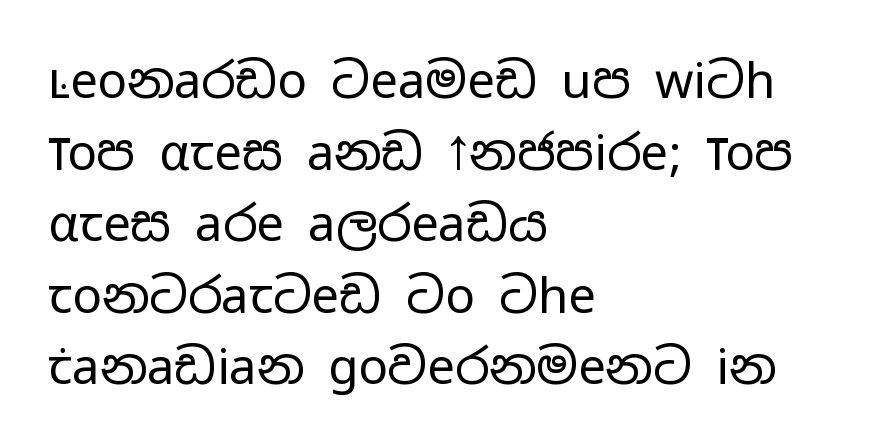
The image shows 49 px regular-weight, wide sans-serif type, upright; set left-aligned, normal line spacing (1.46x), normal letter spacing, not underlined; low stroke contrast and a medium x-height.
